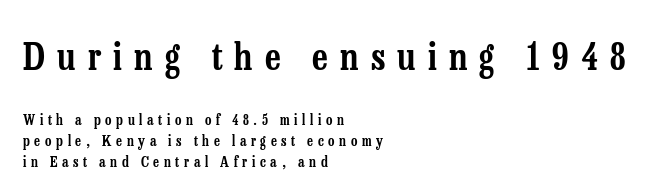
{"serif": "yes", "italic": "no", "width": "condensed", "stroke_contrast": "low", "x_height": "medium", "monospaced": "no", "underline": "no", "align": "left", "line_spacing": "normal", "line_spacing_ratio": 1.48, "letter_spacing": "wide", "letter_spacing_em": 0.33, "larger_block": "first", "size_ratio": 2.64, "glyph_px": 37}
